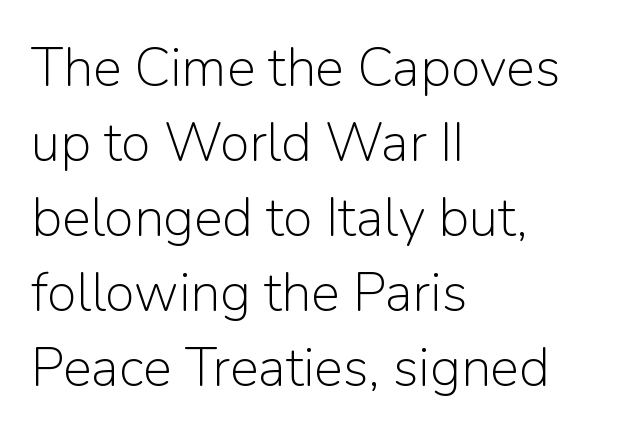
Q: Is the text bold? A: No.
Q: Is the text italic (slanted)? A: No, it is upright.
Q: Is the typeface a serif or a sans-serif typeface? A: Sans-serif.
Q: Is the text underlined? A: No.
Q: How is the paragraph aligned? A: Left-aligned.
Q: Is the spacing between letters normal or unusually wide? A: Normal.
Q: Is the spacing between lines tight, normal or loose? A: Normal.
Q: Width (condensed, normal, or wide)? A: Normal.
Q: Stroke contrast? A: Low.
Q: x-height? A: Medium.
Q: Monospaced? A: No.
